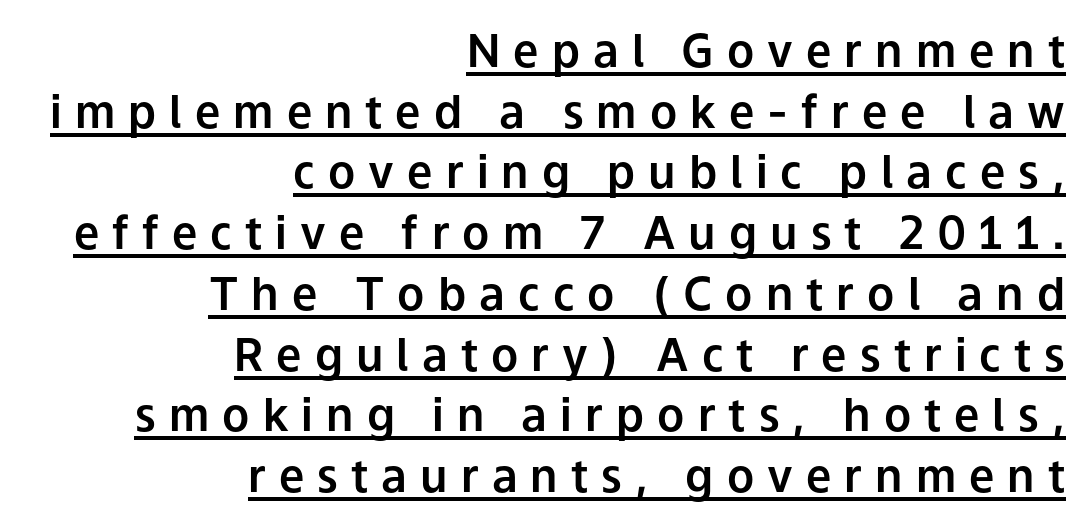
Q: Is the text italic (slanted)? A: No, it is upright.
Q: Is the typeface a serif or a sans-serif typeface? A: Sans-serif.
Q: Is the text underlined? A: Yes.
Q: How is the paragraph aligned? A: Right-aligned.
Q: Is the spacing between letters normal or unusually wide? A: Unusually wide.
Q: Is the spacing between lines tight, normal or loose? A: Normal.
Q: Width (condensed, normal, or wide)? A: Normal.
Q: Stroke contrast? A: Low.
Q: x-height? A: Medium.
Q: Monospaced? A: No.
